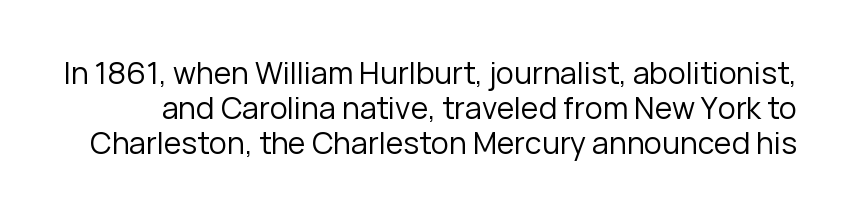
{"serif": "no", "italic": "no", "bold": "no", "weight": "regular", "width": "normal", "stroke_contrast": "low", "x_height": "medium", "monospaced": "no", "underline": "no", "line_spacing_ratio": 1.16, "letter_spacing": "normal", "letter_spacing_em": 0.0, "glyph_px": 30}
